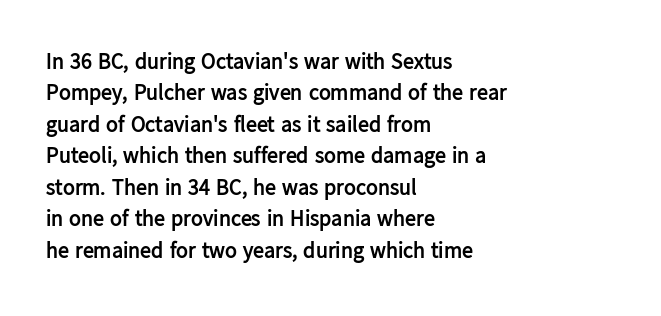
The image shows 22 px bold type, upright; set left-aligned, normal line spacing (1.43x), normal letter spacing, not underlined.
